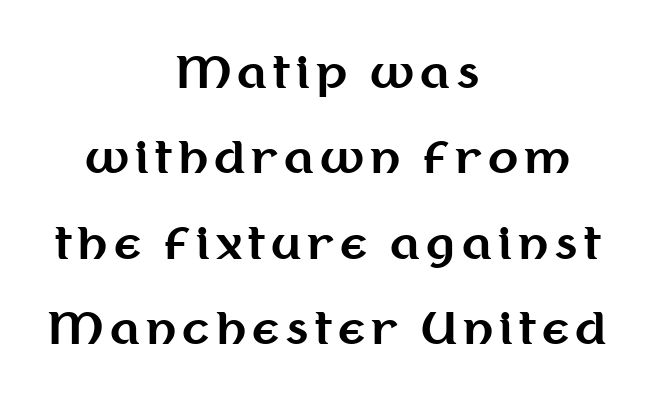
The image shows 44 px bold sans-serif type, upright; set centered, loose line spacing (1.94x), not underlined; medium stroke contrast and a medium x-height.
